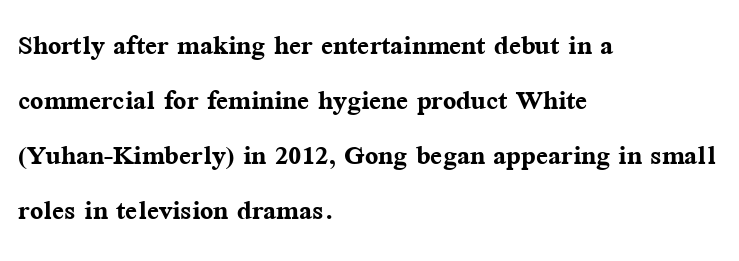
Underline: absent. Character widths vary here, with narrow letters taking less room than wide ones. These lines were composed using upright roman letters. Honestly, the row spacing looks completely unremarkable. Unlike a clean sans, this face finishes its strokes with serifs. The characters look thick and weighty, a clear bold.
